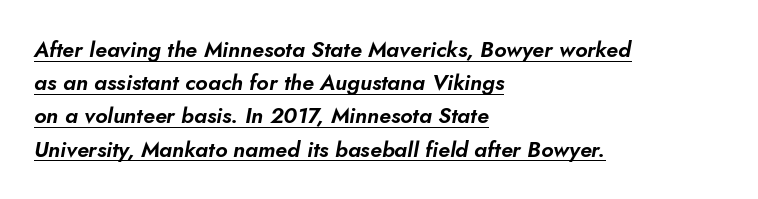
The image shows 22 px text type, italic (leaning right); set left-aligned, normal line spacing (1.51x), normal letter spacing, underlined.
